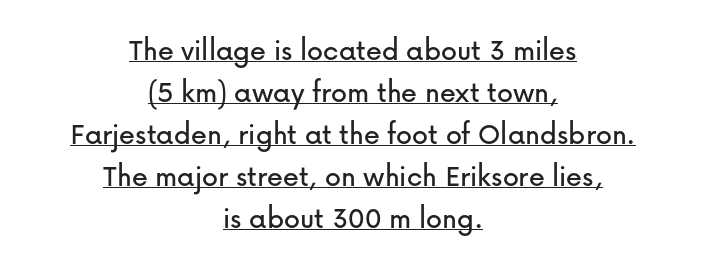
Q: Is the text italic (slanted)? A: No, it is upright.
Q: Is the typeface a serif or a sans-serif typeface? A: Sans-serif.
Q: Is the text underlined? A: Yes.
Q: How is the paragraph aligned? A: Centered.
Q: Is the spacing between letters normal or unusually wide? A: Normal.
Q: Is the spacing between lines tight, normal or loose? A: Normal.
Q: Width (condensed, normal, or wide)? A: Normal.
Q: Stroke contrast? A: Low.
Q: x-height? A: Medium.
Q: Monospaced? A: No.
